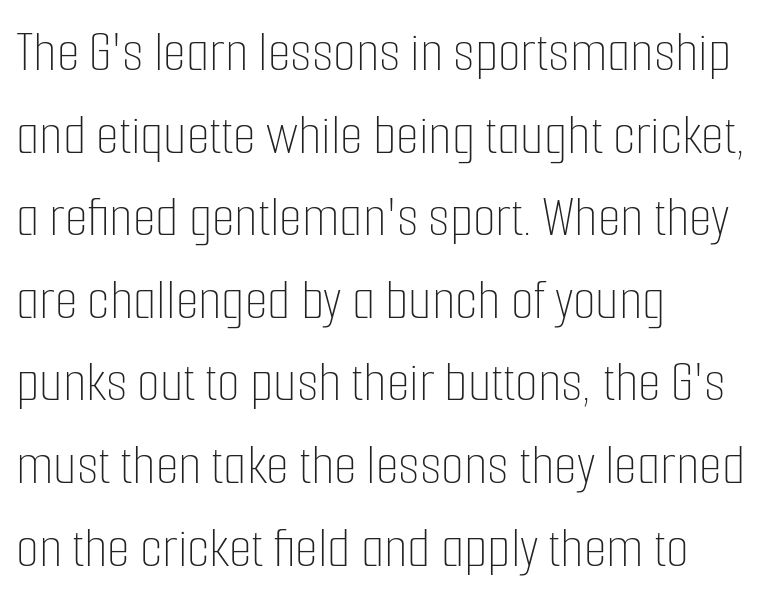
In terms of posture, this sample is upright. Standard letterfit; no display-style spreading of the glyphs. Spacing verdict: proportional, widths tailored to each character. This rendering features lettering with no underline. Horizontal alignment here is leftward, the default for most running prose. Reading down the column, the eye jumps a familiar distance to each next line.
